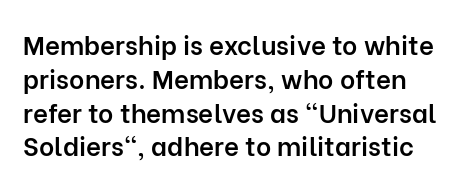
The image shows 26 px text type, upright; set normal line spacing (1.3x), normal letter spacing, not underlined.
